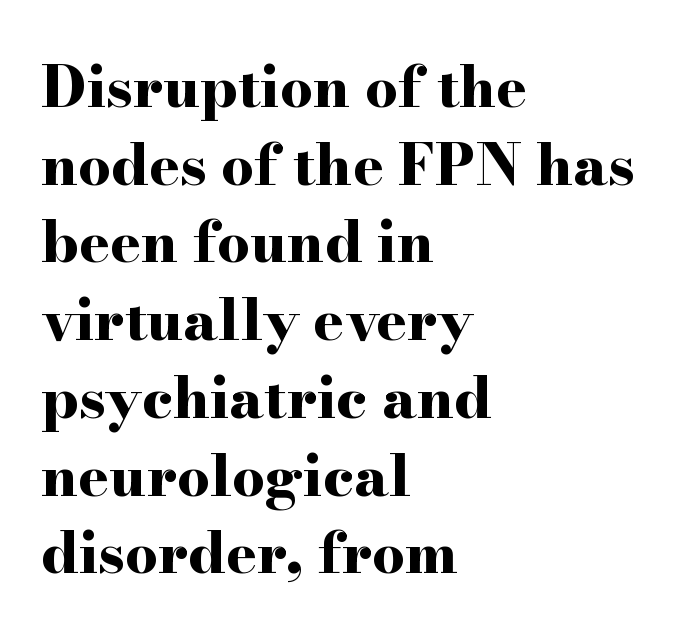
{"serif": "yes", "italic": "no", "bold": "yes", "weight": "bold", "width": "wide", "stroke_contrast": "high", "x_height": "small", "monospaced": "no", "underline": "no", "align": "left", "line_spacing": "normal", "line_spacing_ratio": 1.34, "letter_spacing": "normal", "letter_spacing_em": 0.0, "glyph_px": 58}
